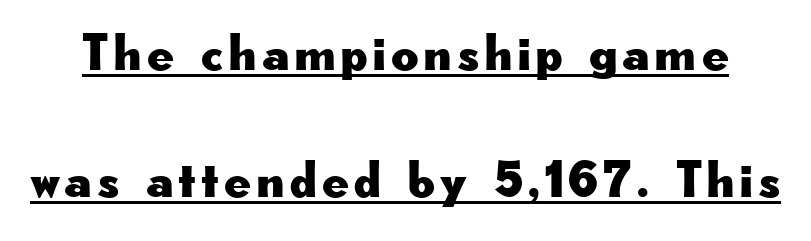
Q: Is the text italic (slanted)? A: No, it is upright.
Q: Is the typeface a serif or a sans-serif typeface? A: Sans-serif.
Q: Is the text underlined? A: Yes.
Q: Is the spacing between lines tight, normal or loose? A: Loose.
Q: Width (condensed, normal, or wide)? A: Wide.
Q: Stroke contrast? A: Low.
Q: x-height? A: Small.
Q: Monospaced? A: No.
